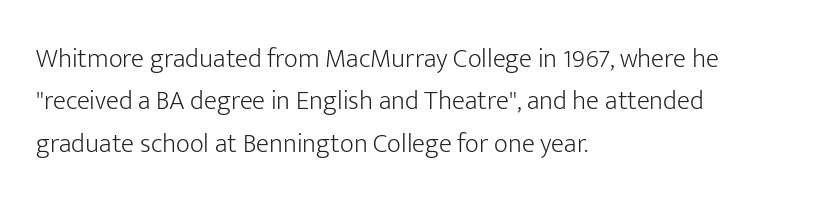
The image shows 27 px text type, upright; set left-aligned, normal line spacing (1.57x), normal letter spacing, not underlined.
